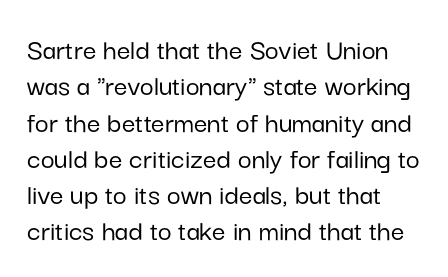
The image shows 30 px sans-serif type, upright; set left-aligned, line spacing 1.21x, normal letter spacing, not underlined; low stroke contrast and a medium x-height.
